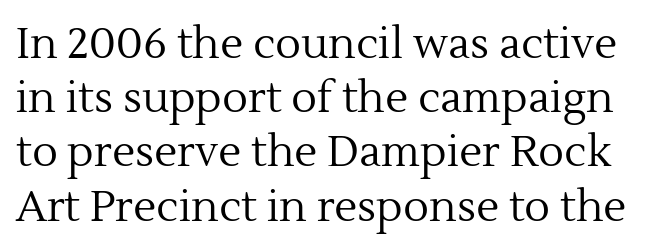
The image shows 43 px regular-weight serif type, upright; set normal line spacing (1.26x), normal letter spacing, not underlined; a medium x-height.
